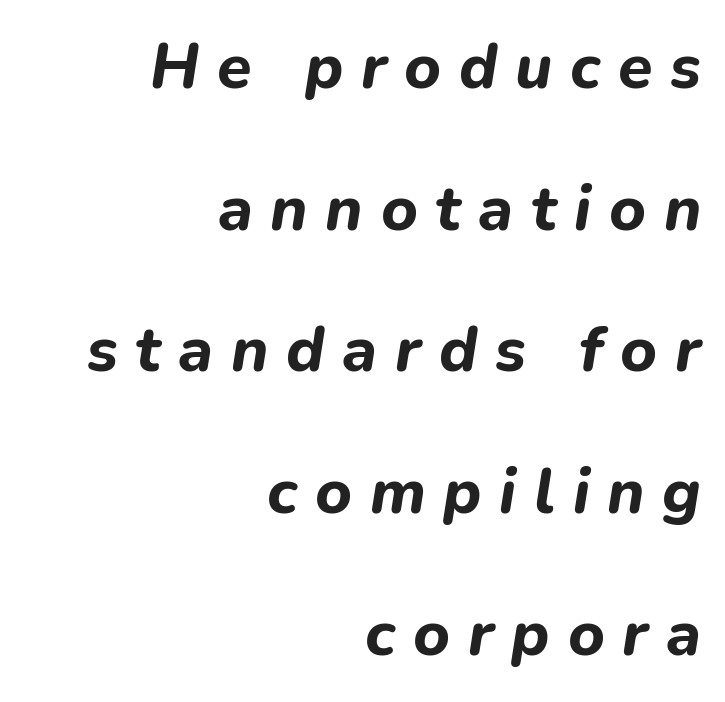
The image shows 63 px bold type, italic (leaning right); set right-aligned, loose line spacing (2.25x), unusually wide letter spacing (+0.28 em), not underlined; low stroke contrast and a medium x-height.
